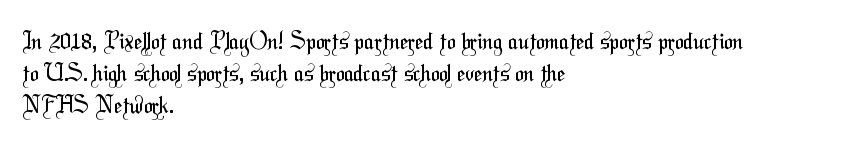
{"bold": "no", "underline": "no", "align": "left", "line_spacing": "normal", "line_spacing_ratio": 1.4, "letter_spacing": "normal", "letter_spacing_em": 0.0, "glyph_px": 23}
